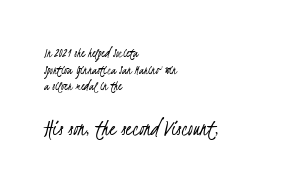
{"bold": "no", "underline": "no", "align": "left", "line_spacing_ratio": 1.18, "letter_spacing": "normal", "letter_spacing_em": 0.0, "larger_block": "second", "size_ratio": 1.71, "glyph_px": 24}
